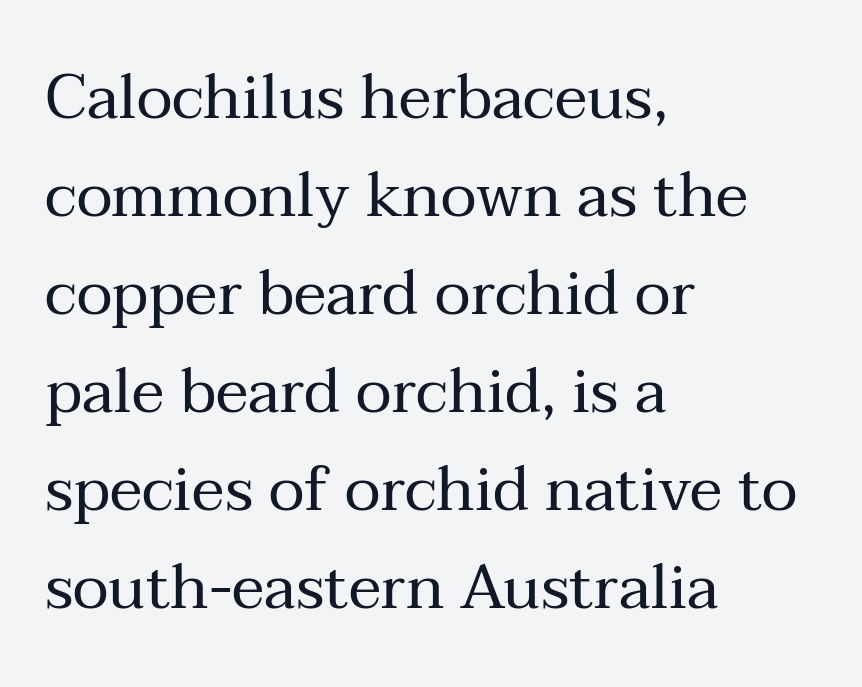
{"serif": "yes", "italic": "no", "bold": "no", "weight": "regular", "width": "normal", "stroke_contrast": "medium", "x_height": "medium", "monospaced": "no", "underline": "no", "align": "left", "line_spacing": "normal", "line_spacing_ratio": 1.58, "letter_spacing": "normal", "letter_spacing_em": 0.0, "glyph_px": 62}
